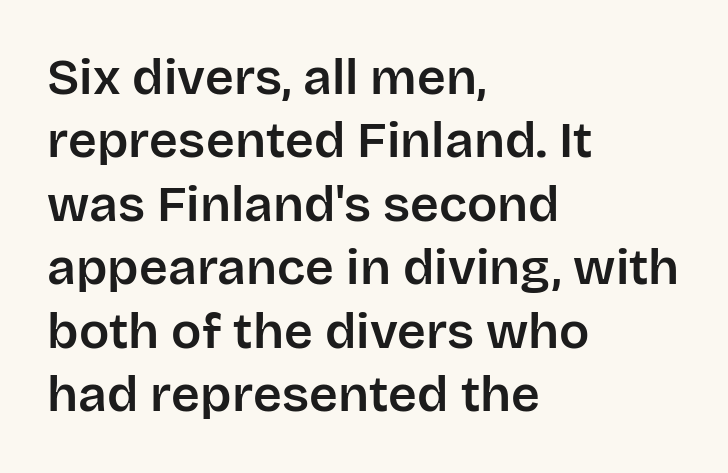
Caption: standard tracking, unaltered. This sample uses a sans-serif face. Do the characters align in a grid? No, the font is proportional. Descenders hang freely into open space.
